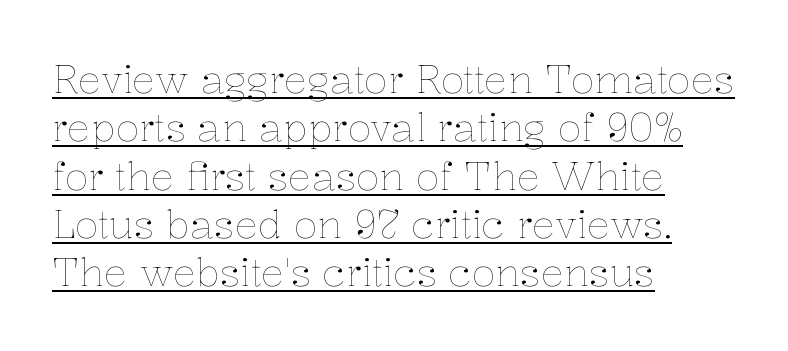
The image shows 39 px thin type, upright; set left-aligned, line spacing 1.24x, normal letter spacing, underlined; low stroke contrast and a medium x-height.
